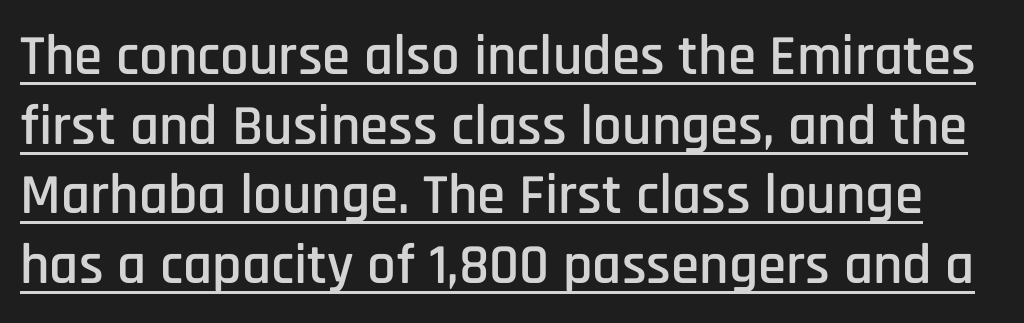
A typesetter would call this zero additional tracking. This is roman type, the default non-slanted kind. Think of a printed novel: that variable character pitch is what you see here. Regarding serifs, this sample does without them. The rendering uses the underline text-decoration.
